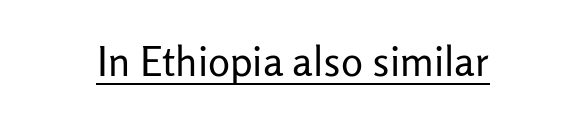
Regarding serifs, this sample does without them. Weight: in the light-to-regular range. The gaps between neighbouring characters are ordinary and unremarkable. The letters stand straight up with perfectly vertical stems. These characters rest on top of a visible drawn line. Here the designer chose a conventional face with non-uniform glyph widths.
